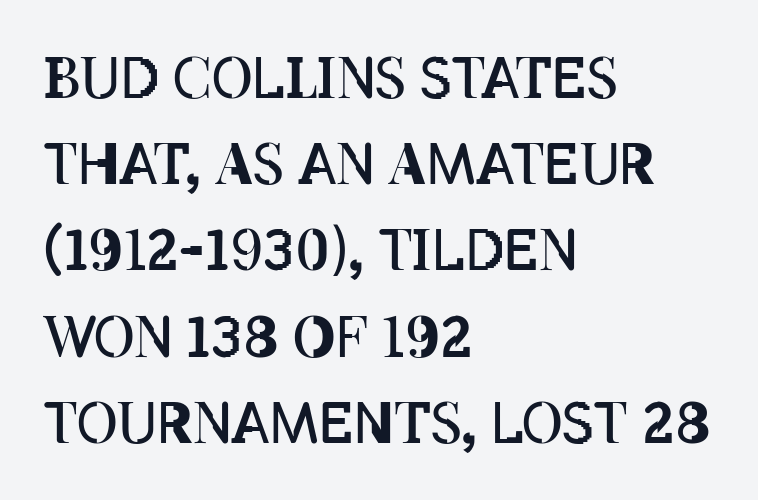
Q: Is the text bold? A: No.
Q: Is the text italic (slanted)? A: No, it is upright.
Q: Is the text underlined? A: No.
Q: How is the paragraph aligned? A: Left-aligned.
Q: Is the spacing between letters normal or unusually wide? A: Normal.
Q: Is the spacing between lines tight, normal or loose? A: Normal.
Q: Width (condensed, normal, or wide)? A: Condensed.
Q: Stroke contrast? A: Low.
Q: x-height? A: Large.
Q: Monospaced? A: No.
